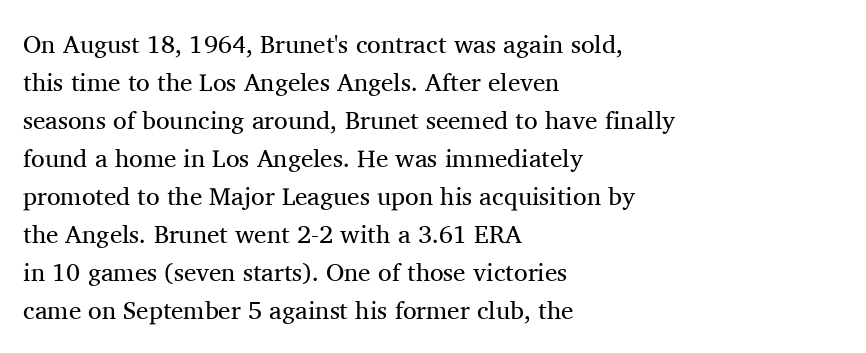
Q: Is the text bold? A: No.
Q: Is the text italic (slanted)? A: No, it is upright.
Q: Is the text underlined? A: No.
Q: How is the paragraph aligned? A: Left-aligned.
Q: Is the spacing between letters normal or unusually wide? A: Normal.
Q: Is the spacing between lines tight, normal or loose? A: Normal.
